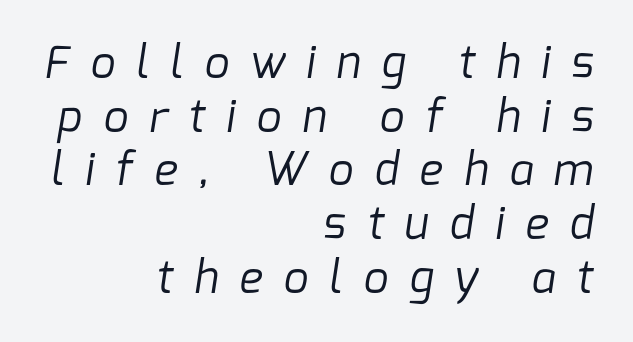
Q: Is the text bold? A: No.
Q: Is the typeface a serif or a sans-serif typeface? A: Sans-serif.
Q: Is the text underlined? A: No.
Q: How is the paragraph aligned? A: Right-aligned.
Q: Is the spacing between letters normal or unusually wide? A: Unusually wide.
Q: Width (condensed, normal, or wide)? A: Normal.
Q: Stroke contrast? A: Low.
Q: x-height? A: Medium.
Q: Monospaced? A: No.
